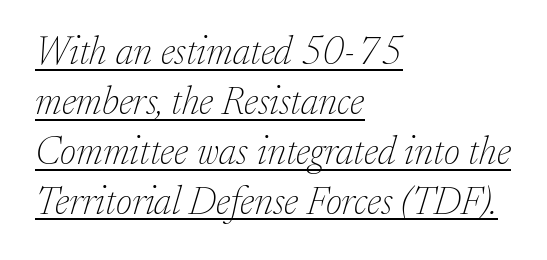
Varying glyph widths throughout — classic text-font behaviour. Students, note that the glyphs here touch the page at normal intervals. These characters rest on top of a visible drawn line. The vertical gap from one line to the next is medium.
